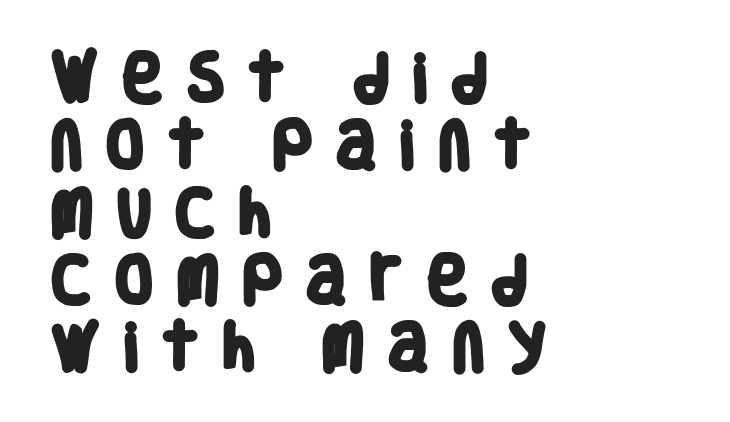
Substantial extra tracking has been applied to these lines. The passage shown is typeset with a sans-serif family. Note the varied advance widths — an 'i' is clearly narrower than an 'm'. These lines sit exactly where default settings would place them.
